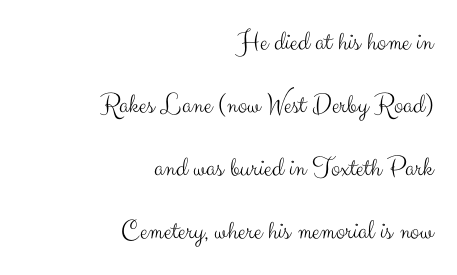
Horizontal bands of white between lines are thick stripes. The passage shown has conventional tracking throughout. Caption: face not bold, strokes unweighted. Layout note: lines flush right. Descenders hang freely into open space.
